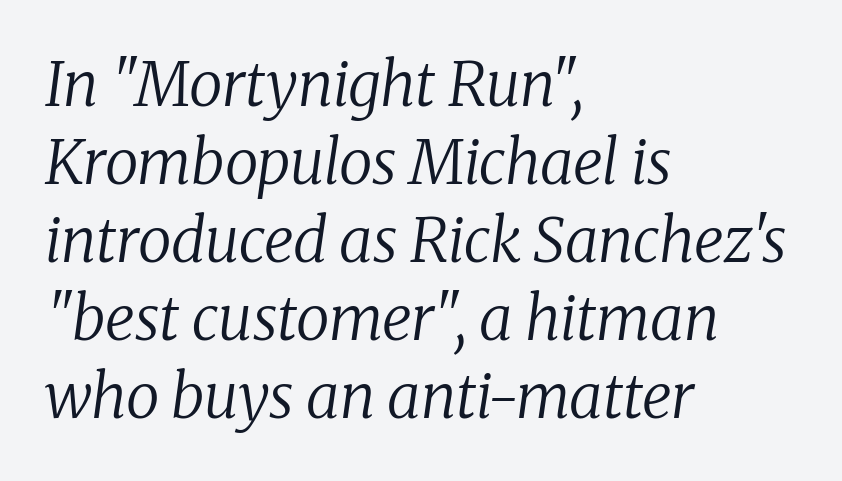
{"serif": "yes", "italic": "yes", "lean": "right", "slant_degrees": 8, "bold": "no", "weight": "regular", "width": "normal", "stroke_contrast": "low", "x_height": "medium", "monospaced": "no", "underline": "no", "align": "left", "line_spacing": "normal", "line_spacing_ratio": 1.28, "letter_spacing": "normal", "letter_spacing_em": 0.0, "glyph_px": 61}
